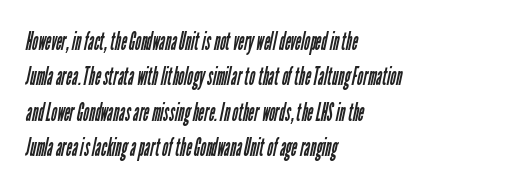
The image shows 25 px text type; set left-aligned, normal line spacing (1.42x), normal letter spacing, not underlined.
